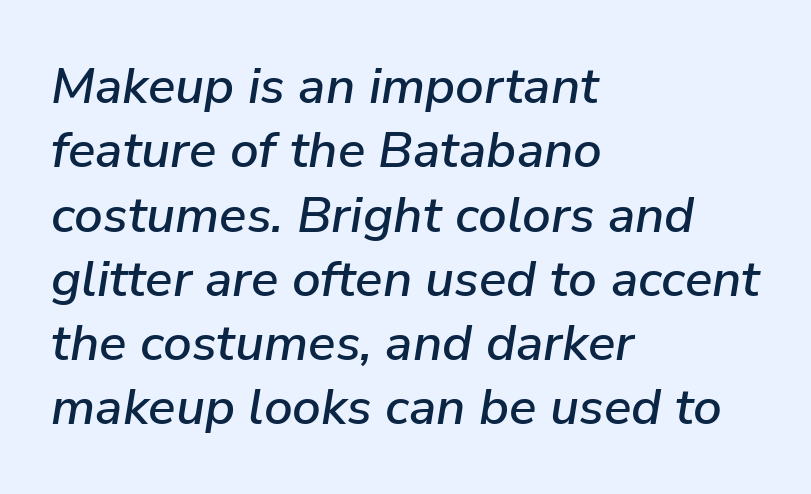
Q: Is the text italic (slanted)? A: Yes, it leans right by about 9 degrees.
Q: Is the text underlined? A: No.
Q: How is the paragraph aligned? A: Left-aligned.
Q: Is the spacing between letters normal or unusually wide? A: Normal.
Q: Is the spacing between lines tight, normal or loose? A: Normal.
Q: Width (condensed, normal, or wide)? A: Normal.
Q: Stroke contrast? A: Low.
Q: x-height? A: Medium.
Q: Monospaced? A: No.
